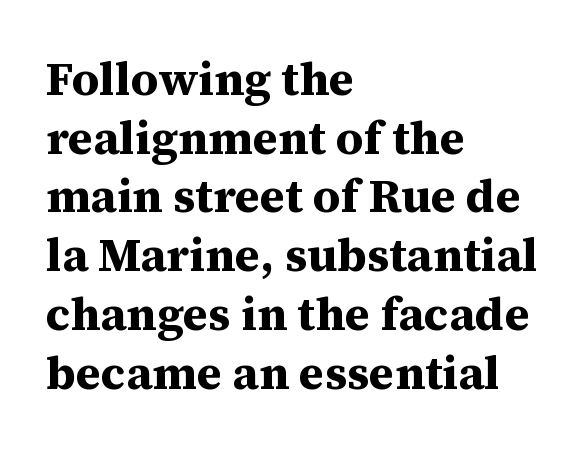
The rendering keeps characters at their native spacing. Here the designer chose a conventional face with non-uniform glyph widths. The rows are spaced the way most documents space them. The string is rendered with underlining switched off.
